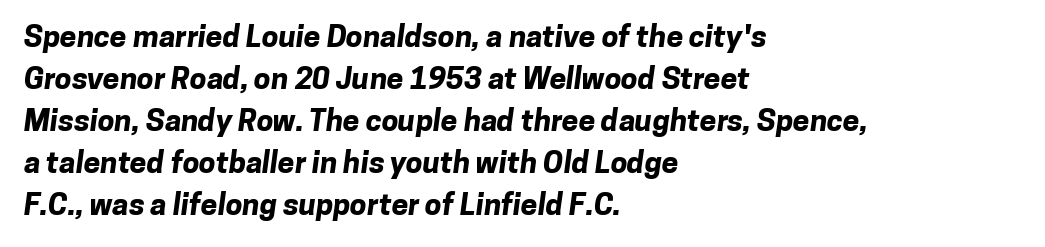
The image shows 30 px bold sans-serif type; set left-aligned, normal line spacing (1.4x), normal letter spacing, not underlined; low stroke contrast and a medium x-height.
